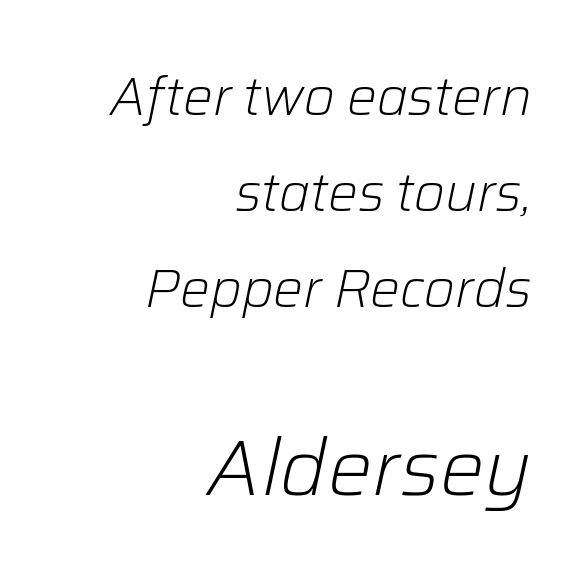
{"italic": "yes", "lean": "right", "slant_degrees": 12, "bold": "no", "weight": "light", "width": "normal", "stroke_contrast": "low", "x_height": "medium", "monospaced": "no", "underline": "no", "align": "right", "line_spacing_ratio": 1.81, "letter_spacing": "normal", "letter_spacing_em": 0.0, "larger_block": "second", "size_ratio": 1.49, "glyph_px": 79}
